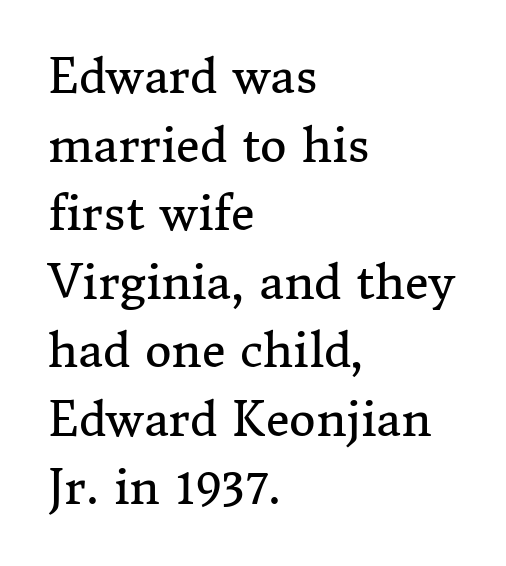
The image shows 46 px regular-weight serif type, upright; set left-aligned, normal line spacing (1.49x), normal letter spacing, not underlined; medium stroke contrast and a medium x-height.
